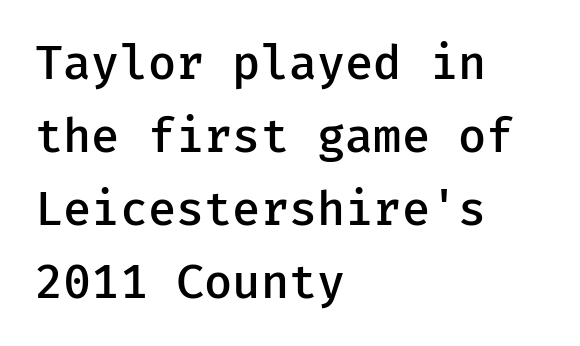
Q: Is the text bold? A: Semi-bold.
Q: Is the text italic (slanted)? A: No, it is upright.
Q: Is the typeface a serif or a sans-serif typeface? A: Sans-serif.
Q: Is the text underlined? A: No.
Q: How is the paragraph aligned? A: Left-aligned.
Q: Is the spacing between letters normal or unusually wide? A: Normal.
Q: Is the spacing between lines tight, normal or loose? A: Normal.
Q: Width (condensed, normal, or wide)? A: Normal.
Q: Stroke contrast? A: Low.
Q: x-height? A: Medium.
